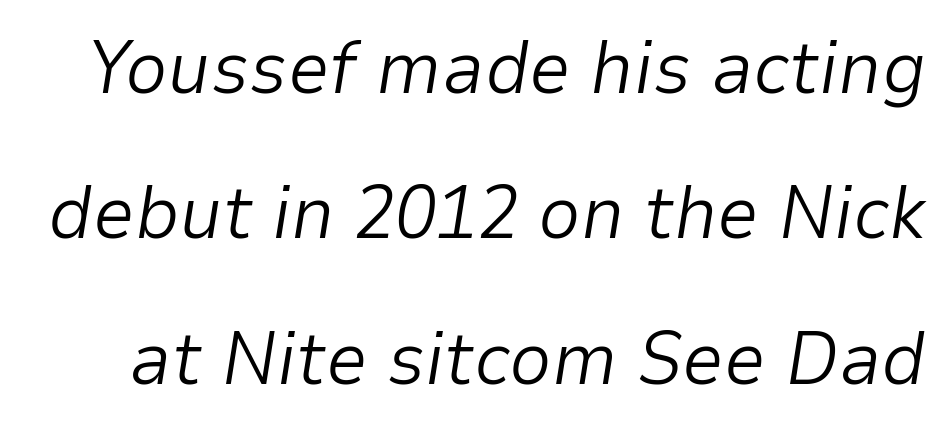
{"italic": "yes", "lean": "right", "slant_degrees": 9, "bold": "no", "weight": "light", "width": "normal", "stroke_contrast": "low", "x_height": "medium", "monospaced": "no", "underline": "no", "line_spacing": "loose", "line_spacing_ratio": 1.94, "letter_spacing": "normal", "letter_spacing_em": 0.0, "glyph_px": 75}
